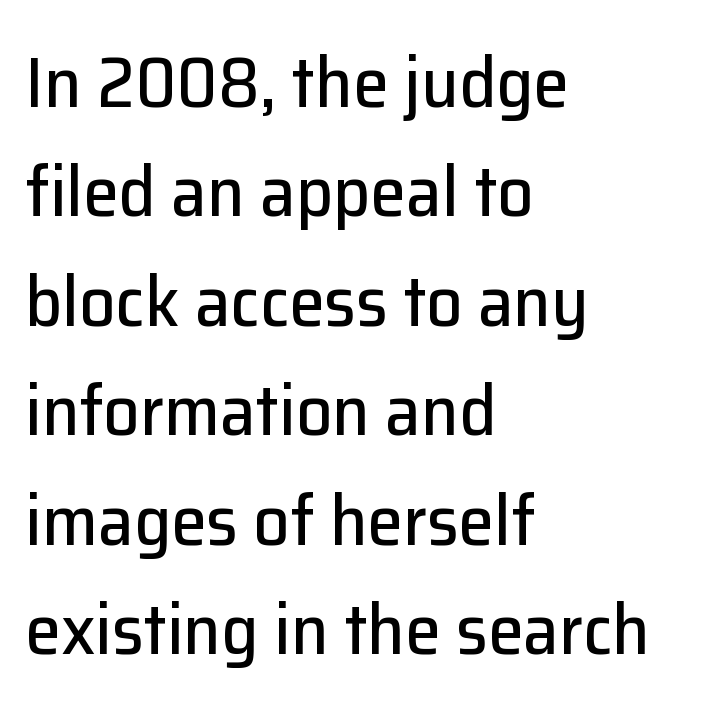
The image shows 72 px sans-serif type, upright; set left-aligned, normal line spacing (1.52x), normal letter spacing, not underlined; low stroke contrast and a medium x-height.
